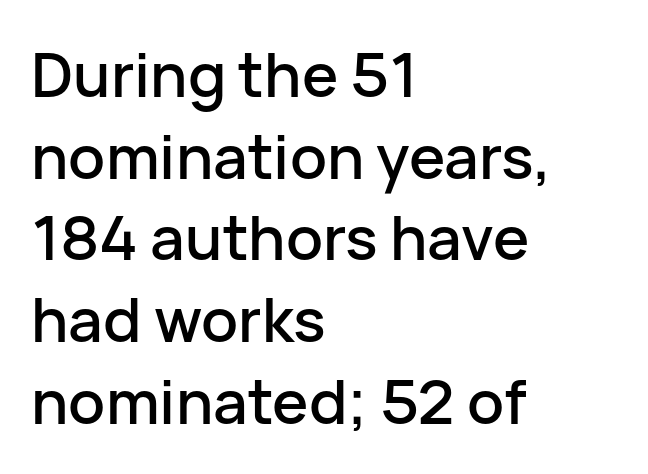
{"serif": "no", "italic": "no", "width": "normal", "stroke_contrast": "low", "x_height": "medium", "monospaced": "no", "underline": "no", "align": "left", "line_spacing": "normal", "line_spacing_ratio": 1.34, "letter_spacing": "normal", "letter_spacing_em": 0.0, "glyph_px": 61}
